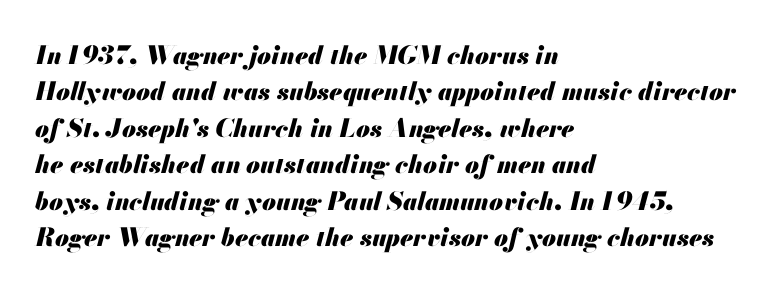
The image shows 25 px bold type, italic (leaning right); set left-aligned, normal line spacing (1.46x), normal letter spacing, not underlined.
